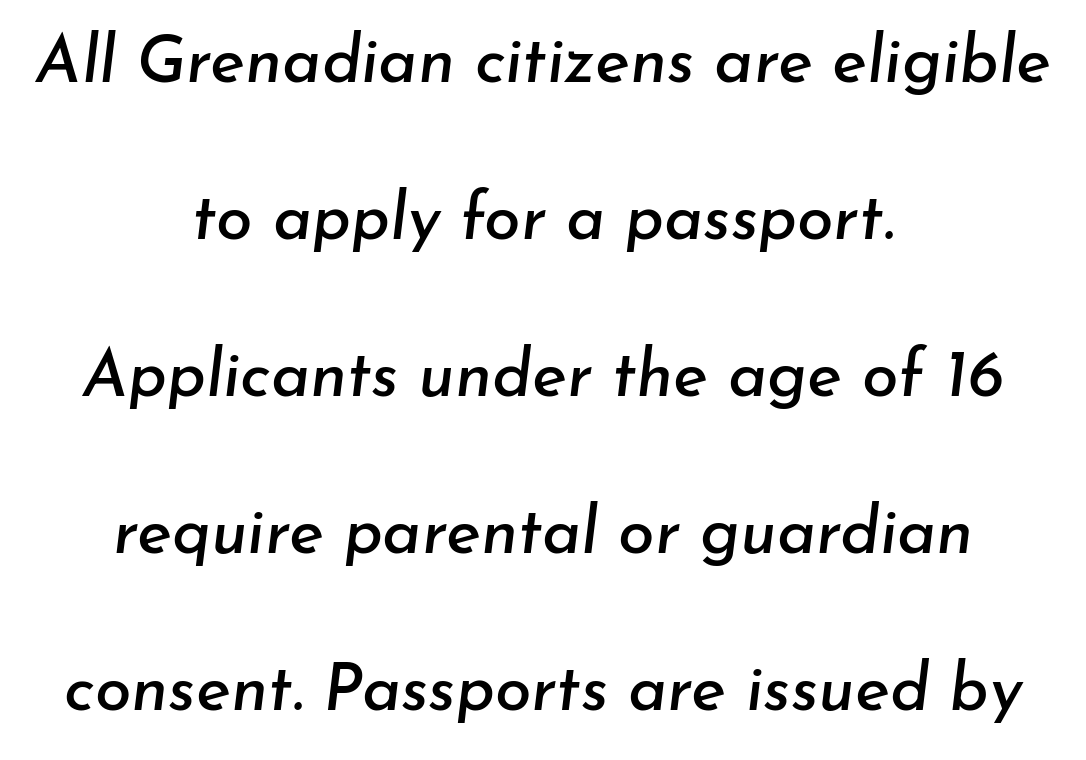
The image shows 66 px text type, italic (leaning right); set centered, loose line spacing (2.38x), normal letter spacing, not underlined; low stroke contrast and a small x-height.
